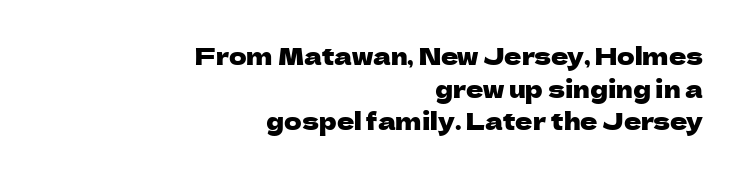
{"italic": "no", "underline": "no", "align": "right", "line_spacing": "normal", "line_spacing_ratio": 1.36, "letter_spacing": "normal", "letter_spacing_em": 0.0, "glyph_px": 24}
